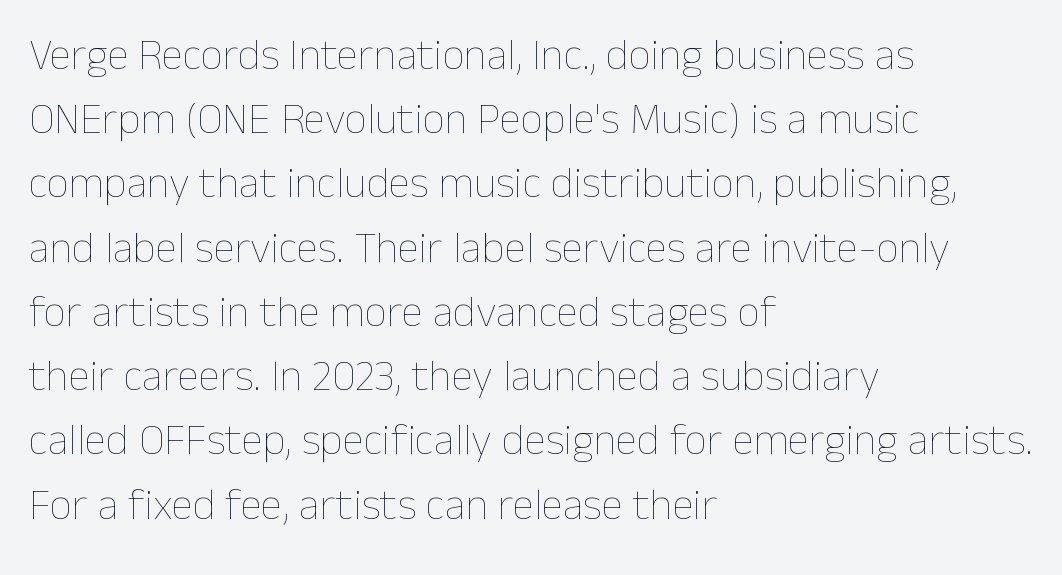
{"italic": "no", "bold": "no", "weight": "thin", "width": "normal", "stroke_contrast": "low", "x_height": "medium", "monospaced": "no", "underline": "no", "align": "left", "line_spacing": "normal", "line_spacing_ratio": 1.46, "letter_spacing": "normal", "letter_spacing_em": 0.0, "glyph_px": 44}
